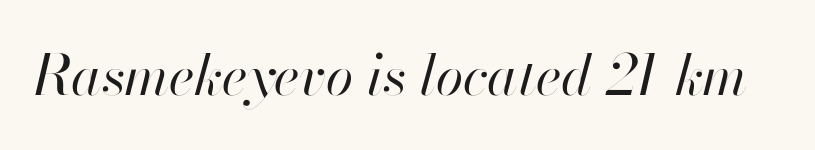
Q: Is the text bold? A: No.
Q: Is the text italic (slanted)? A: Yes, it leans right by about 13 degrees.
Q: Is the text underlined? A: No.
Q: Is the spacing between letters normal or unusually wide? A: Normal.
Q: Width (condensed, normal, or wide)? A: Normal.
Q: Stroke contrast? A: High.
Q: x-height? A: Small.
Q: Monospaced? A: No.
